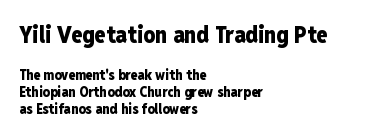
The image shows 23 px bold type, upright; set left-aligned, line spacing 1.21x, normal letter spacing, not underlined; the first (top) block is 1.64x larger.
